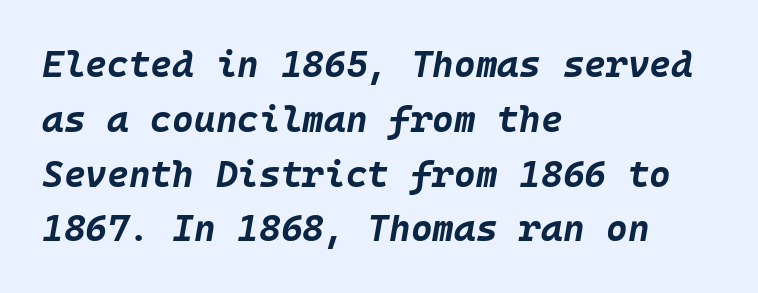
Compared with an ordinary text face, these strokes are far heavier — a full bold. Summary of vertical rhythm: regular, with standard interline spacing. A clean baseline with only descenders dipping below it. In terms of letterspacing, this is plain default setting.
